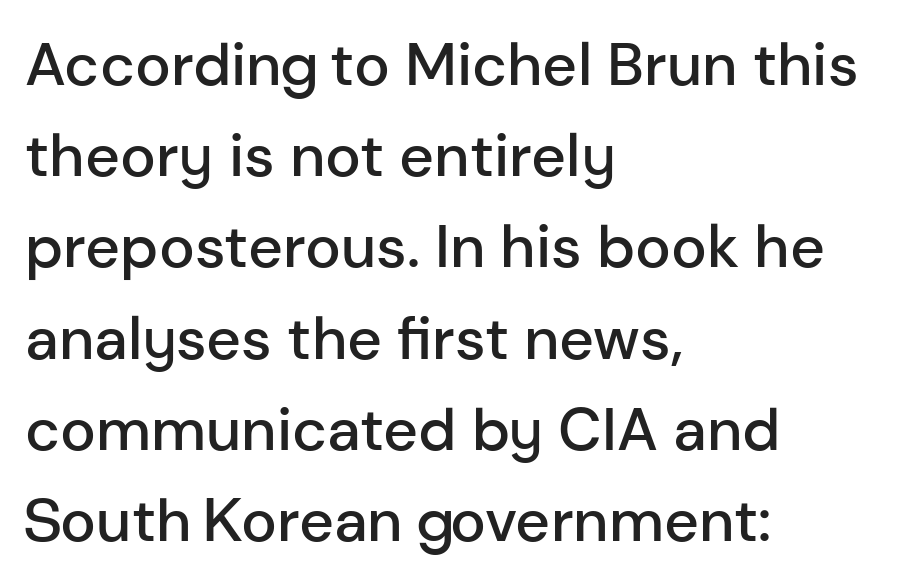
{"serif": "no", "italic": "no", "bold": "semi", "weight": "semibold", "width": "normal", "stroke_contrast": "low", "x_height": "medium", "monospaced": "no", "underline": "no", "align": "left", "line_spacing": "normal", "line_spacing_ratio": 1.52, "letter_spacing": "normal", "letter_spacing_em": 0.0, "glyph_px": 60}
